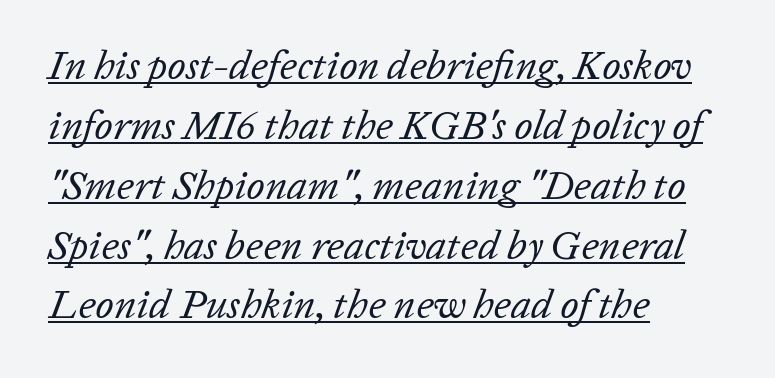
{"italic": "yes", "lean": "right", "slant_degrees": 20, "bold": "no", "weight": "regular", "width": "normal", "stroke_contrast": "low", "x_height": "medium", "monospaced": "no", "underline": "yes", "align": "left", "line_spacing": "normal", "line_spacing_ratio": 1.46, "letter_spacing": "normal", "letter_spacing_em": 0.0, "glyph_px": 41}
